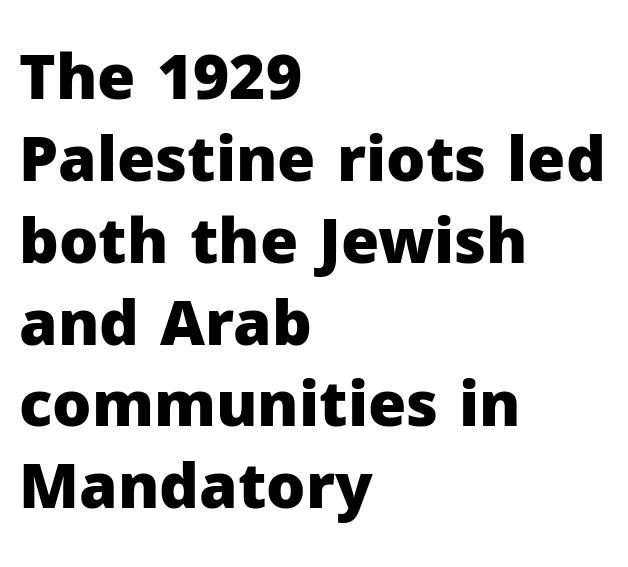
The image shows 62 px heavy sans-serif type, upright; set left-aligned, normal line spacing (1.32x), normal letter spacing, not underlined; low stroke contrast and a medium x-height.
